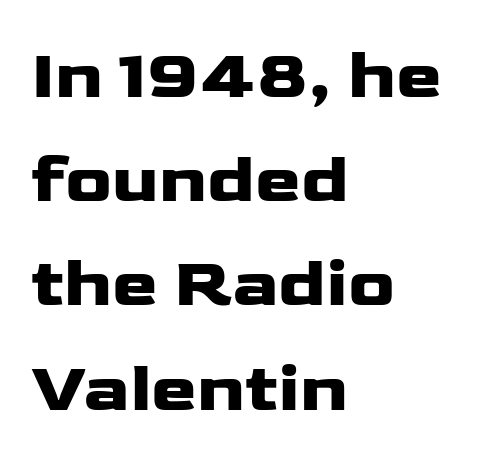
The image shows 69 px wide sans-serif type, upright; set left-aligned, normal line spacing (1.51x), normal letter spacing, not underlined; low stroke contrast and a medium x-height.
